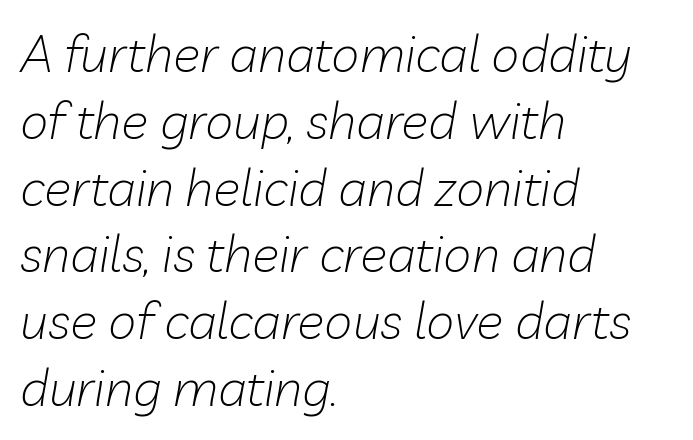
{"italic": "yes", "lean": "right", "slant_degrees": 10, "bold": "no", "weight": "light", "width": "normal", "stroke_contrast": "low", "x_height": "medium", "monospaced": "no", "underline": "no", "align": "left", "line_spacing": "normal", "line_spacing_ratio": 1.31, "letter_spacing": "normal", "letter_spacing_em": 0.0, "glyph_px": 51}
